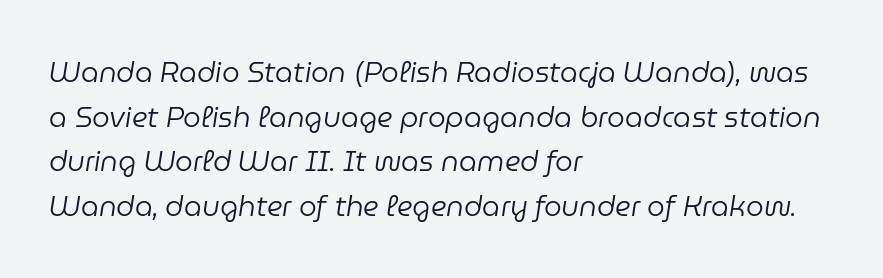
The image shows 28 px regular-weight type, italic (leaning right); set left-aligned, normal line spacing (1.59x), normal letter spacing, not underlined; low stroke contrast and a medium x-height.
